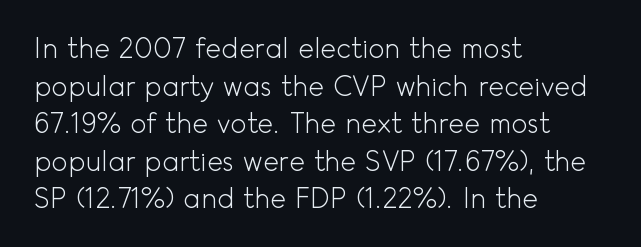
Notice how the stems are strictly vertical — no italics here. A bare baseline throughout the passage. Inter-character spacing is left at the font's built-in metrics. Vertical spacing — default. The ragged edge is on the right, which tells us the setting is flush left. The font sits on the lighter half of the weight spectrum, regular included.
